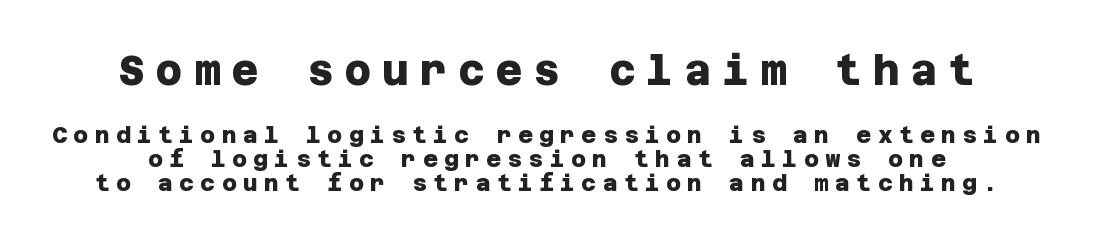
{"serif": "no", "bold": "yes", "weight": "heavy", "width": "normal", "stroke_contrast": "low", "x_height": "large", "underline": "no", "line_spacing": "tight", "line_spacing_ratio": 1.04, "letter_spacing": "wide", "letter_spacing_em": 0.27, "larger_block": "first", "size_ratio": 1.78, "glyph_px": 41}
